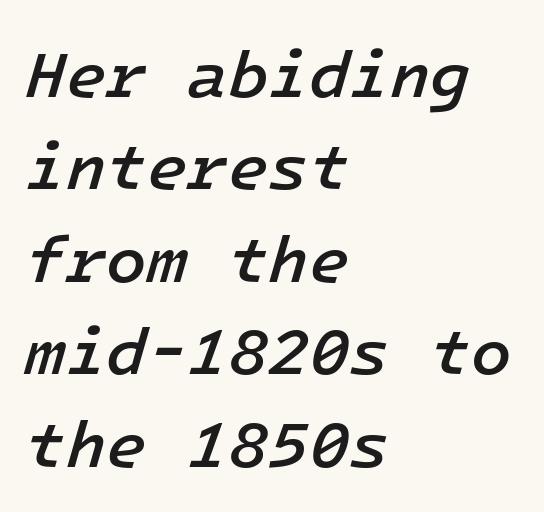
The image shows 66 px semibold type, italic (leaning right), monospaced; set left-aligned, normal line spacing (1.4x), normal letter spacing, not underlined; low stroke contrast and a medium x-height.
